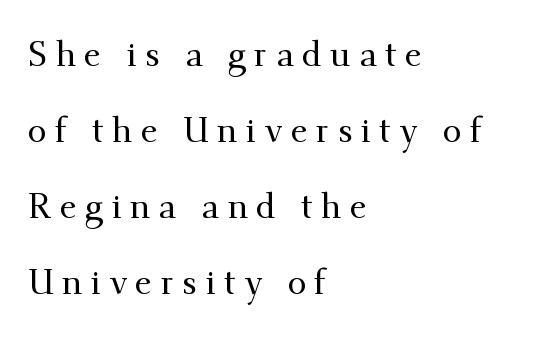
{"serif": "yes", "italic": "no", "width": "normal", "stroke_contrast": "medium", "x_height": "small", "monospaced": "no", "underline": "no", "align": "left", "line_spacing": "loose", "line_spacing_ratio": 2.24, "letter_spacing": "wide", "letter_spacing_em": 0.25, "glyph_px": 34}
